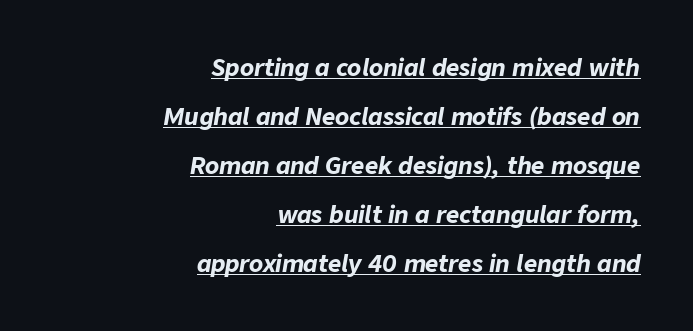
The image shows 23 px bold type, italic (leaning right); set right-aligned, loose line spacing (2.13x), normal letter spacing, underlined.
